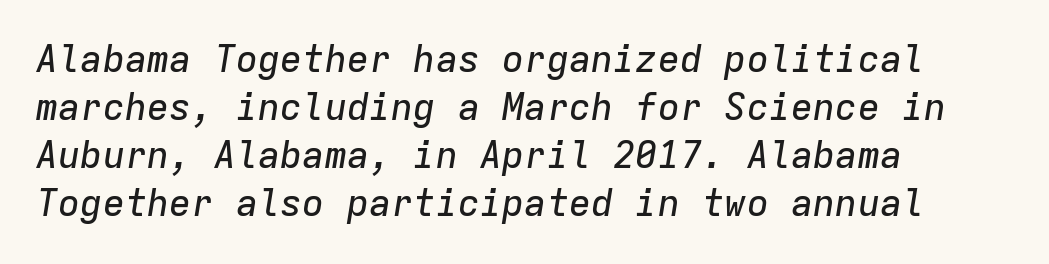
{"italic": "yes", "lean": "right", "slant_degrees": 9, "width": "normal", "stroke_contrast": "low", "x_height": "medium", "monospaced": "yes", "underline": "no", "align": "left", "line_spacing": "normal", "line_spacing_ratio": 1.3, "letter_spacing": "normal", "letter_spacing_em": 0.0, "glyph_px": 37}
